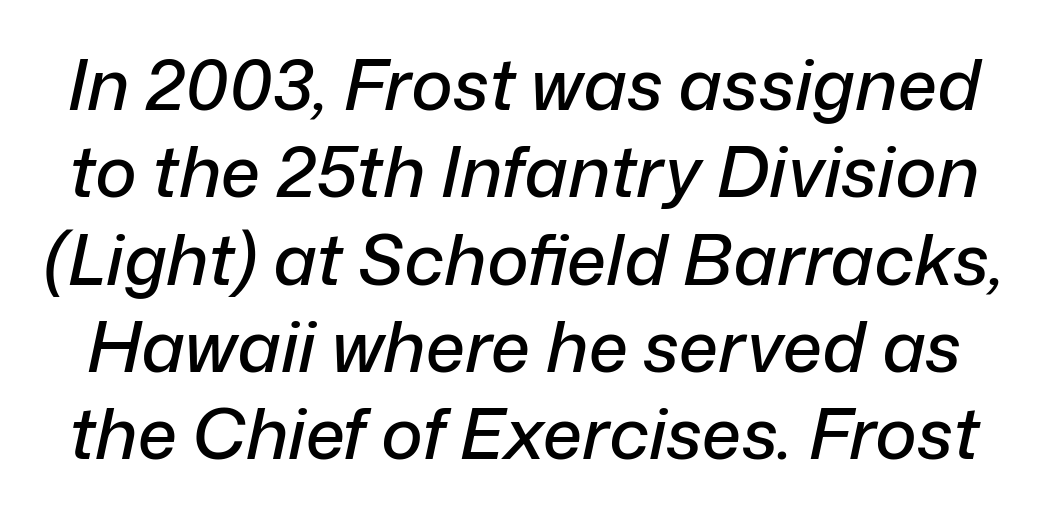
Honestly, the letter spacing is just normal — you wouldn't notice it. Looks like regular typesetting: each glyph gets only the width it needs. The space beneath each line is pristine and unruled. The text carries the slant typical of an italic or oblique font.
